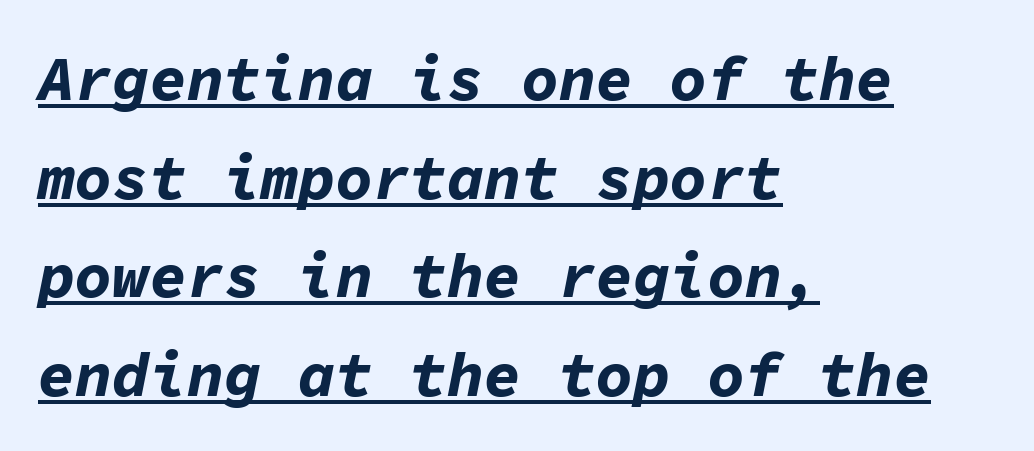
The lines in this sample share a left origin and differ only in where they stop. Compared with an ordinary text face, these strokes are far heavier — a full bold. Baseline-to-baseline distance is the conventional proportion of letter height. Observe the ordinary spacing: letters are neighbours, not strangers. An italicized treatment has been applied to the whole sample.
